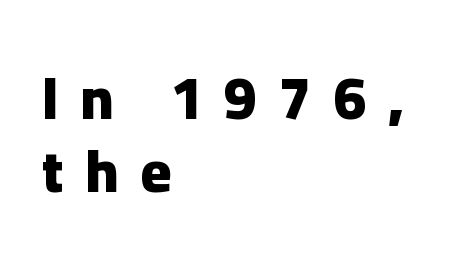
Q: Is the text bold? A: Yes.
Q: Is the text italic (slanted)? A: No, it is upright.
Q: Is the typeface a serif or a sans-serif typeface? A: Sans-serif.
Q: Is the text underlined? A: No.
Q: How is the paragraph aligned? A: Left-aligned.
Q: Is the spacing between letters normal or unusually wide? A: Unusually wide.
Q: Width (condensed, normal, or wide)? A: Normal.
Q: Stroke contrast? A: Low.
Q: x-height? A: Medium.
Q: Monospaced? A: No.
